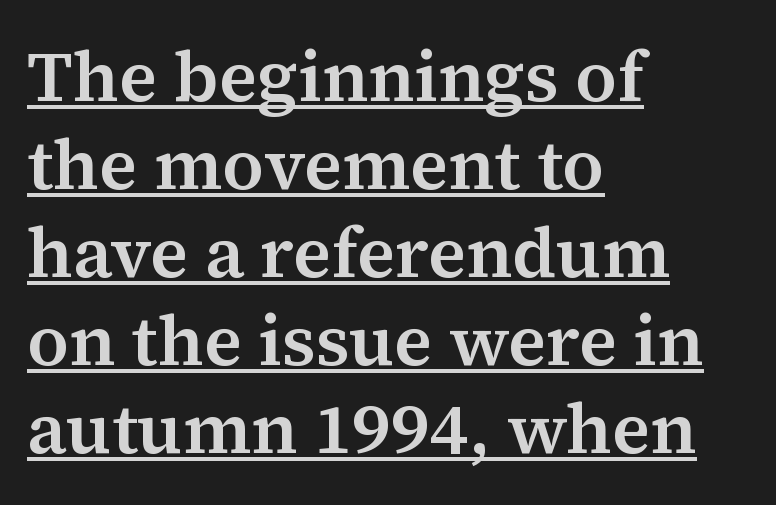
{"serif": "yes", "italic": "no", "width": "normal", "stroke_contrast": "medium", "x_height": "medium", "monospaced": "no", "underline": "yes", "align": "left", "line_spacing_ratio": 1.24, "letter_spacing": "normal", "letter_spacing_em": 0.0, "glyph_px": 71}
